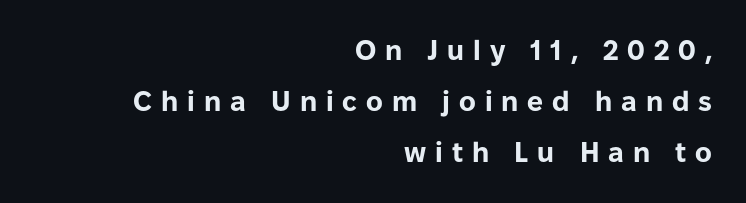
{"serif": "no", "italic": "no", "bold": "yes", "weight": "bold", "width": "normal", "stroke_contrast": "low", "x_height": "medium", "monospaced": "no", "underline": "no", "align": "right", "line_spacing_ratio": 1.83, "letter_spacing": "wide", "letter_spacing_em": 0.32, "glyph_px": 28}
